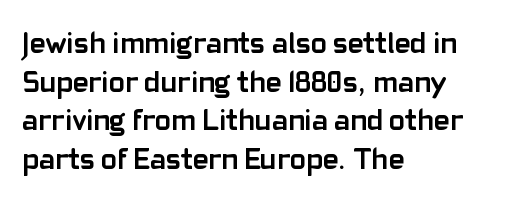
{"serif": "no", "italic": "no", "bold": "yes", "weight": "semibold", "width": "normal", "stroke_contrast": "low", "x_height": "medium", "monospaced": "no", "underline": "no", "align": "left", "line_spacing": "normal", "line_spacing_ratio": 1.29, "letter_spacing": "normal", "letter_spacing_em": 0.0, "glyph_px": 30}
